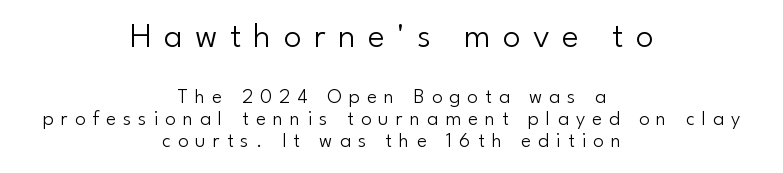
Q: Is the text bold? A: No.
Q: Is the text italic (slanted)? A: No, it is upright.
Q: Is the typeface a serif or a sans-serif typeface? A: Sans-serif.
Q: Is the text underlined? A: No.
Q: How is the paragraph aligned? A: Centered.
Q: Is the spacing between letters normal or unusually wide? A: Unusually wide.
Q: Is the spacing between lines tight, normal or loose? A: Tight.
Q: Which block of text is set in a larger size, the first (top) or the second (bottom)? A: The first (top) one.
Q: Width (condensed, normal, or wide)? A: Normal.
Q: Stroke contrast? A: Low.
Q: x-height? A: Small.
Q: Monospaced? A: No.
